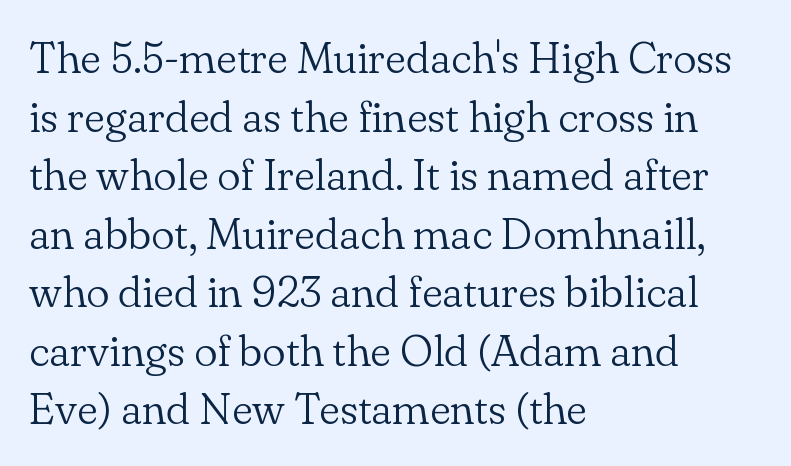
{"serif": "yes", "italic": "no", "bold": "no", "weight": "light", "width": "normal", "stroke_contrast": "low", "x_height": "small", "monospaced": "no", "underline": "no", "align": "left", "line_spacing": "normal", "line_spacing_ratio": 1.33, "letter_spacing": "normal", "letter_spacing_em": 0.0, "glyph_px": 44}
